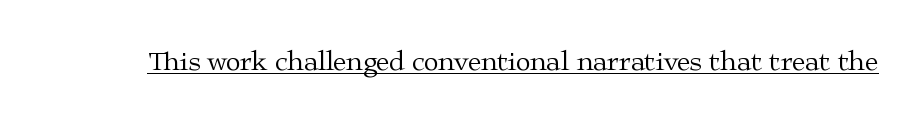
{"italic": "no", "bold": "no", "underline": "yes", "letter_spacing": "normal", "letter_spacing_em": 0.0, "glyph_px": 27}
